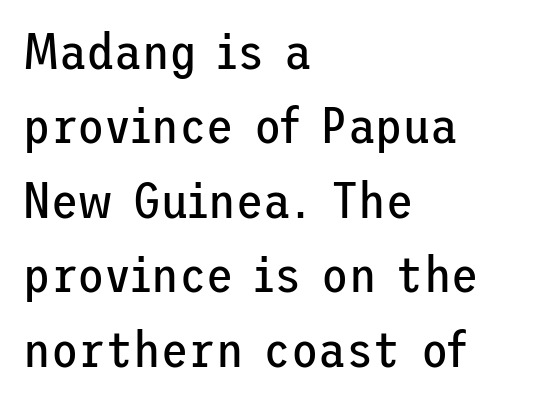
The letters stand upright; this is a roman face. Just letters on the line, the space beneath them empty. Line spacing here is normal. The horizontal fit of the characters is conventional and even.
